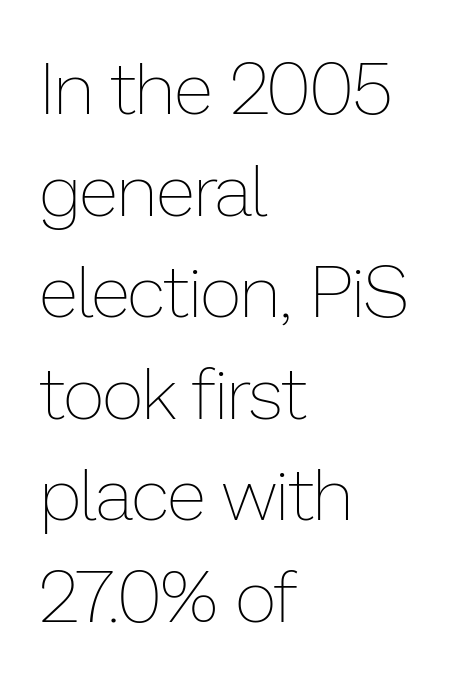
{"italic": "no", "bold": "no", "weight": "thin", "width": "normal", "stroke_contrast": "low", "x_height": "medium", "monospaced": "no", "underline": "no", "align": "left", "line_spacing": "normal", "line_spacing_ratio": 1.41, "letter_spacing": "normal", "letter_spacing_em": 0.0, "glyph_px": 72}
